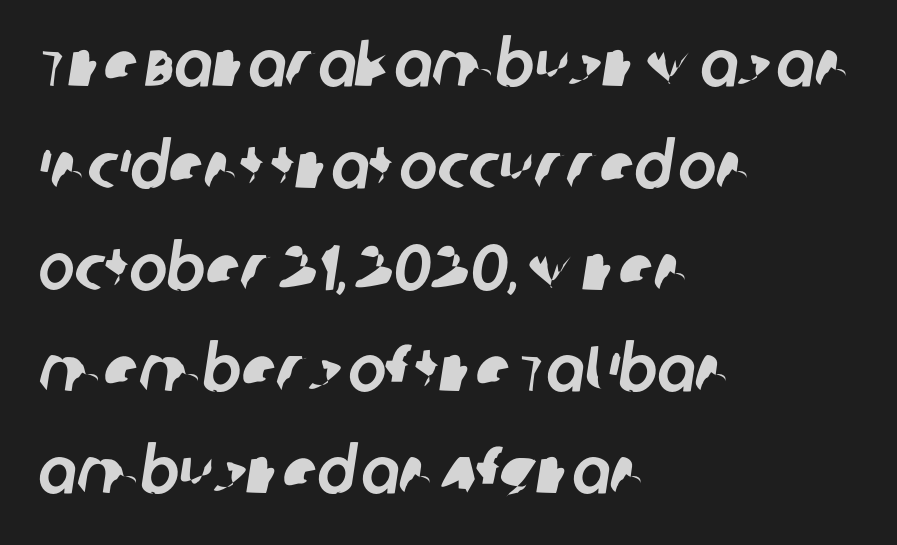
Q: Is the typeface a serif or a sans-serif typeface? A: Sans-serif.
Q: Is the text underlined? A: No.
Q: How is the paragraph aligned? A: Left-aligned.
Q: Is the spacing between letters normal or unusually wide? A: Normal.
Q: Is the spacing between lines tight, normal or loose? A: Normal.
Q: Width (condensed, normal, or wide)? A: Normal.
Q: Stroke contrast? A: Low.
Q: x-height? A: Large.
Q: Monospaced? A: No.
